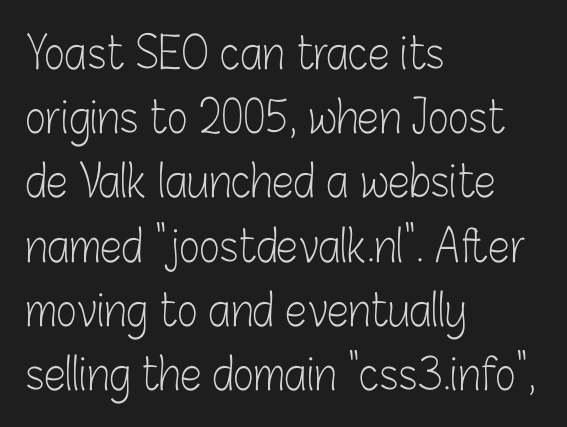
The image shows 44 px light, condensed sans-serif type, upright; set left-aligned, normal line spacing (1.46x), normal letter spacing, not underlined; low stroke contrast and a medium x-height.
